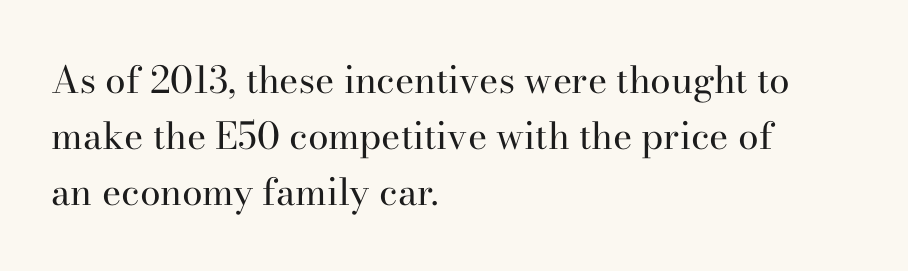
{"serif": "yes", "italic": "no", "bold": "no", "weight": "regular", "width": "normal", "stroke_contrast": "high", "x_height": "small", "monospaced": "no", "underline": "no", "align": "left", "line_spacing": "normal", "line_spacing_ratio": 1.51, "letter_spacing": "normal", "letter_spacing_em": 0.0, "glyph_px": 37}
